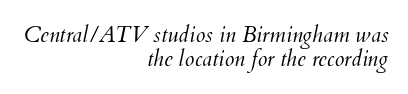
The image shows 22 px text type, italic (leaning right); set right-aligned, tight line spacing (1.07x), normal letter spacing, not underlined.
